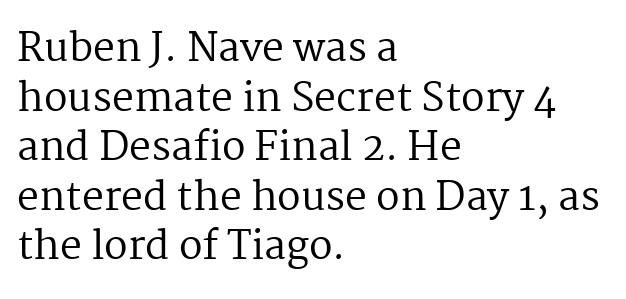
Q: Is the text bold? A: No.
Q: Is the text italic (slanted)? A: No, it is upright.
Q: Is the typeface a serif or a sans-serif typeface? A: Serif.
Q: Is the text underlined? A: No.
Q: How is the paragraph aligned? A: Left-aligned.
Q: Is the spacing between letters normal or unusually wide? A: Normal.
Q: Is the spacing between lines tight, normal or loose? A: Normal.
Q: Width (condensed, normal, or wide)? A: Normal.
Q: Stroke contrast? A: Medium.
Q: x-height? A: Medium.
Q: Monospaced? A: No.
